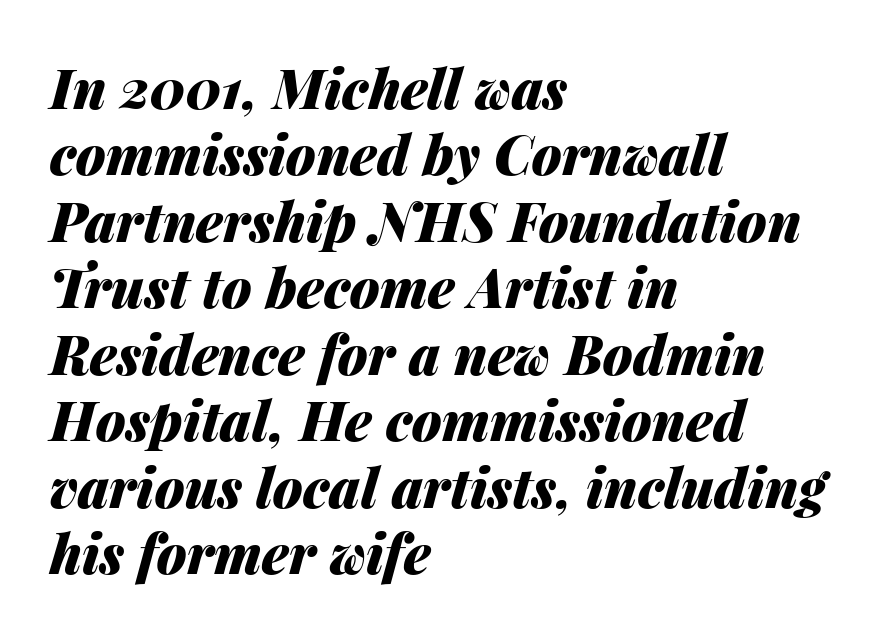
Nothing unusual about the tracking: characters are spaced as the font intends. This is oblique type, the kind used for emphasis or titles. Short and long lines alike share a common starting point at left. Is this a fixed-width face? No — the glyphs have proportional, varying widths.
